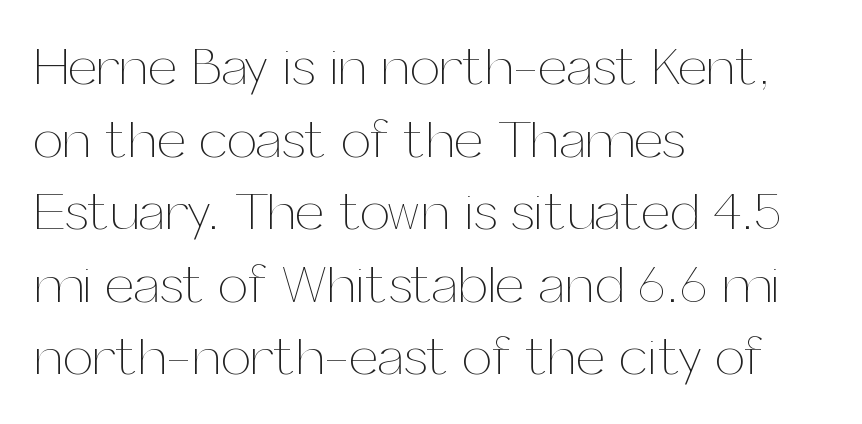
The image shows 53 px thin type, upright; set left-aligned, normal line spacing (1.37x), normal letter spacing, not underlined; medium stroke contrast and a medium x-height.
